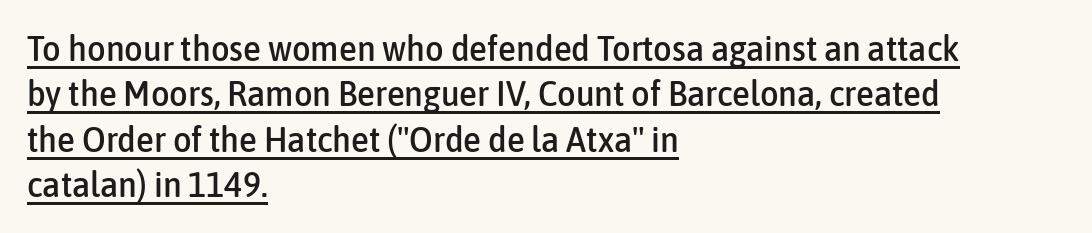
Regarding serifs, this sample does without them. The passage shown is underscored from start to finish. Line spacing here is normal. This rendering uses left alignment, leaving the right contour irregular. Ordinary non-slanted type is in use. There is no visible air inserted between adjacent glyphs.
